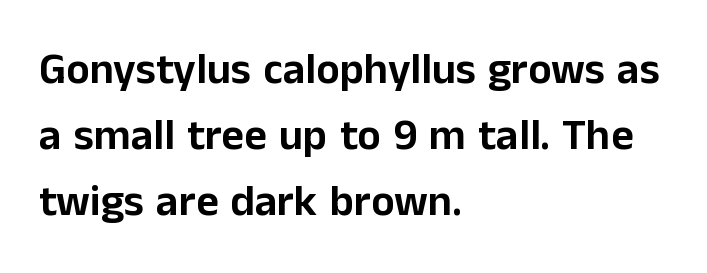
{"serif": "no", "italic": "no", "width": "normal", "stroke_contrast": "low", "x_height": "medium", "monospaced": "no", "underline": "no", "align": "left", "line_spacing": "normal", "line_spacing_ratio": 1.5, "letter_spacing": "normal", "letter_spacing_em": 0.0, "glyph_px": 44}
